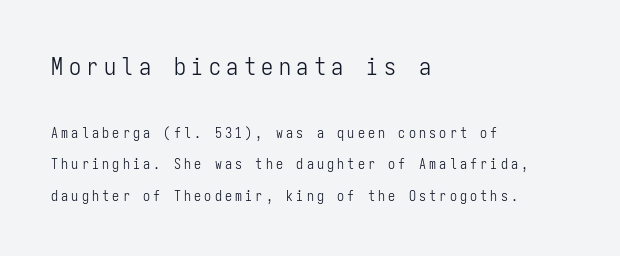
{"italic": "no", "bold": "no", "underline": "no", "align": "left", "line_spacing": "loose", "line_spacing_ratio": 2.24, "letter_spacing": "wide", "letter_spacing_em": 0.23, "larger_block": "first", "size_ratio": 1.71, "glyph_px": 24}
